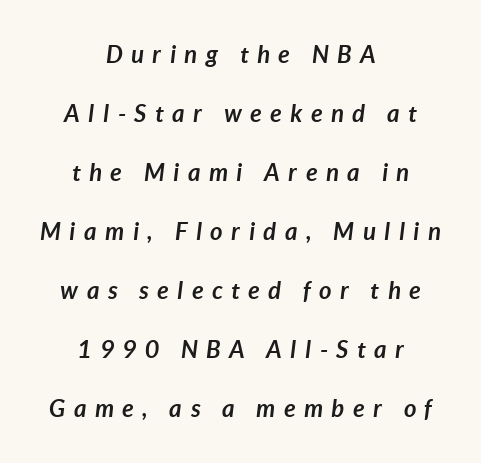
Q: Is the text bold? A: Yes.
Q: Is the text italic (slanted)? A: Yes, it leans right by about 7 degrees.
Q: Is the text underlined? A: No.
Q: How is the paragraph aligned? A: Centered.
Q: Is the spacing between letters normal or unusually wide? A: Unusually wide.
Q: Is the spacing between lines tight, normal or loose? A: Loose.
